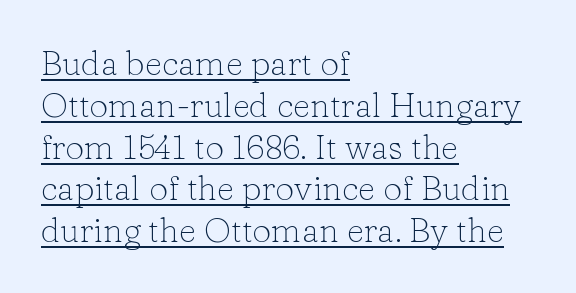
The image shows 34 px light serif type, upright; set left-aligned, line spacing 1.23x, normal letter spacing, underlined; low stroke contrast and a medium x-height.
